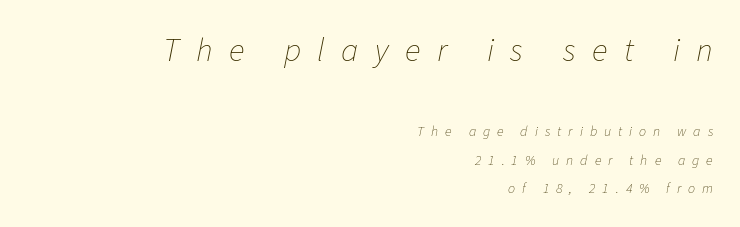
Q: Is the text bold? A: No.
Q: Is the text italic (slanted)? A: Yes, it leans right by about 11 degrees.
Q: Is the text underlined? A: No.
Q: How is the paragraph aligned? A: Right-aligned.
Q: Is the spacing between letters normal or unusually wide? A: Unusually wide.
Q: Is the spacing between lines tight, normal or loose? A: Loose.
Q: Which block of text is set in a larger size, the first (top) or the second (bottom)? A: The first (top) one.
Q: Width (condensed, normal, or wide)? A: Normal.
Q: Stroke contrast? A: Low.
Q: x-height? A: Medium.
Q: Monospaced? A: No.
